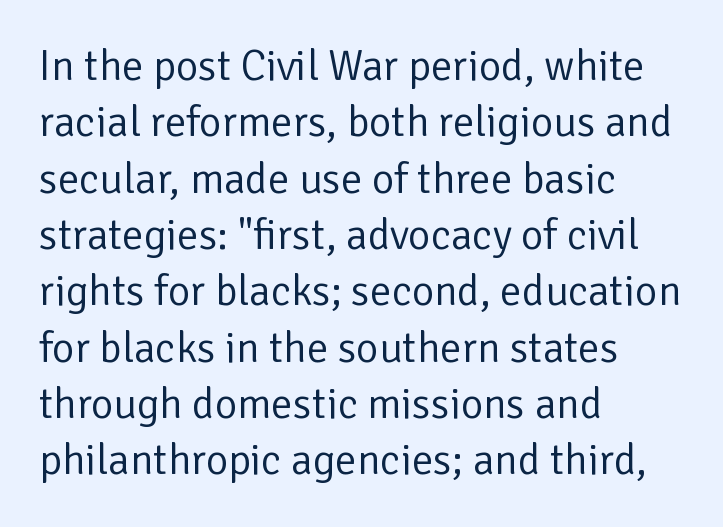
Q: Is the text bold? A: No.
Q: Is the text italic (slanted)? A: No, it is upright.
Q: Is the typeface a serif or a sans-serif typeface? A: Sans-serif.
Q: Is the text underlined? A: No.
Q: How is the paragraph aligned? A: Left-aligned.
Q: Is the spacing between letters normal or unusually wide? A: Normal.
Q: Is the spacing between lines tight, normal or loose? A: Normal.
Q: Width (condensed, normal, or wide)? A: Normal.
Q: Stroke contrast? A: Low.
Q: x-height? A: Medium.
Q: Monospaced? A: No.
